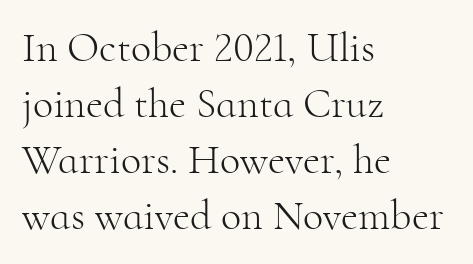
{"serif": "yes", "italic": "no", "bold": "no", "weight": "light", "width": "normal", "stroke_contrast": "high", "x_height": "small", "monospaced": "no", "underline": "no", "align": "left", "line_spacing": "normal", "line_spacing_ratio": 1.33, "letter_spacing": "normal", "letter_spacing_em": 0.0, "glyph_px": 42}
